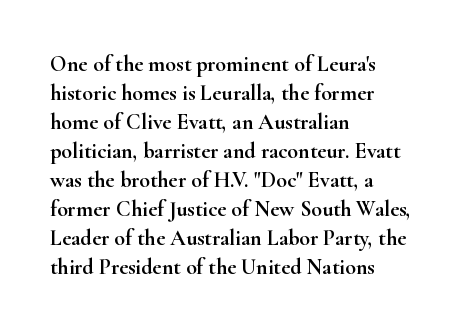
The image shows 22 px text type, upright; set left-aligned, normal line spacing (1.32x), normal letter spacing, not underlined.
